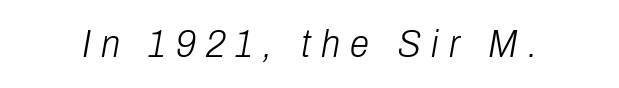
{"italic": "yes", "lean": "right", "slant_degrees": 10, "bold": "no", "weight": "light", "width": "condensed", "stroke_contrast": "low", "x_height": "medium", "monospaced": "no", "underline": "no", "letter_spacing": "wide", "letter_spacing_em": 0.27, "glyph_px": 39}
